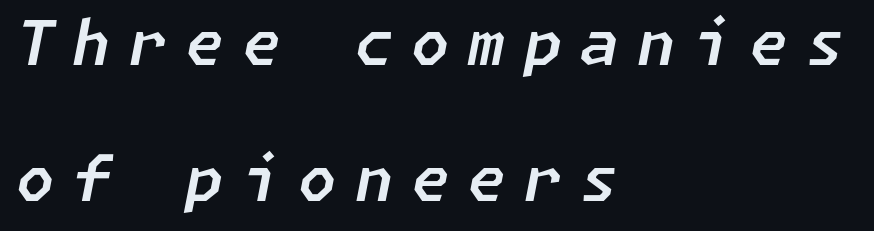
The image shows 62 px text type, italic (leaning right); set left-aligned, loose line spacing (2.19x), unusually wide letter spacing (+0.29 em), not underlined; low stroke contrast and a medium x-height.
